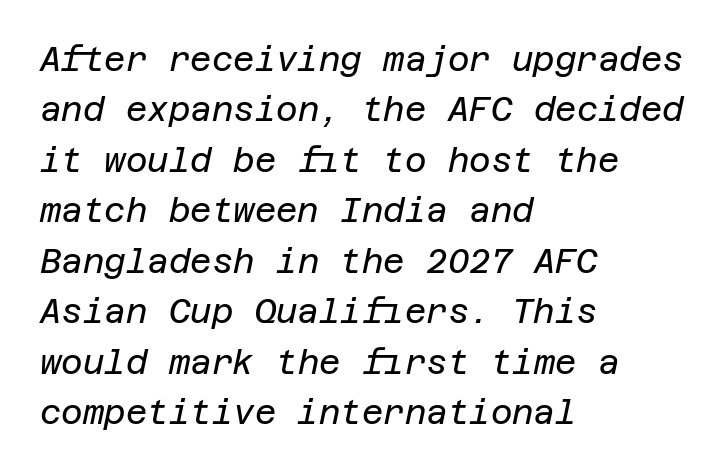
Q: Is the text bold? A: No.
Q: Is the text italic (slanted)? A: Yes, it leans right by about 12 degrees.
Q: Is the text underlined? A: No.
Q: How is the paragraph aligned? A: Left-aligned.
Q: Is the spacing between letters normal or unusually wide? A: Normal.
Q: Is the spacing between lines tight, normal or loose? A: Normal.
Q: Width (condensed, normal, or wide)? A: Normal.
Q: Stroke contrast? A: Low.
Q: x-height? A: Large.
